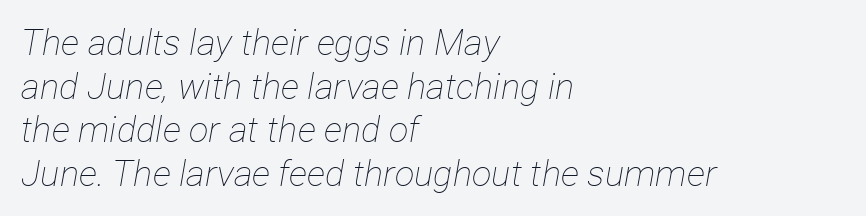
{"italic": "yes", "lean": "right", "slant_degrees": 12, "bold": "no", "weight": "thin", "width": "condensed", "stroke_contrast": "low", "x_height": "medium", "monospaced": "no", "underline": "no", "align": "left", "line_spacing_ratio": 1.21, "letter_spacing": "normal", "letter_spacing_em": 0.0, "glyph_px": 36}
